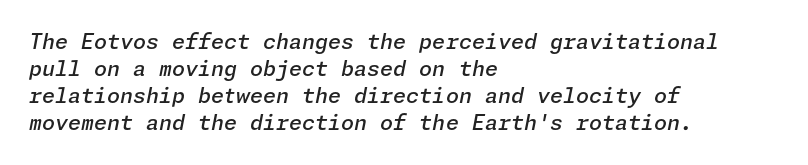
The image shows 21 px text type, italic (leaning right); set left-aligned, normal line spacing (1.29x), normal letter spacing, not underlined.
